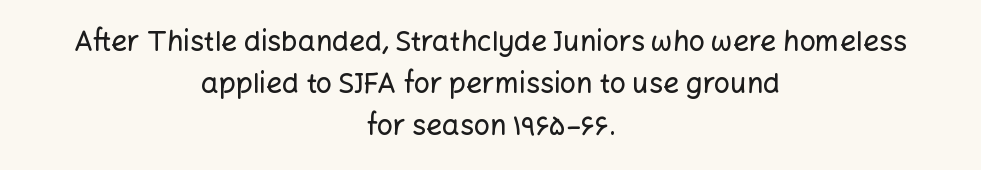
The image shows 28 px sans-serif type, upright; set centered, normal line spacing (1.5x), normal letter spacing, not underlined; low stroke contrast and a medium x-height.
